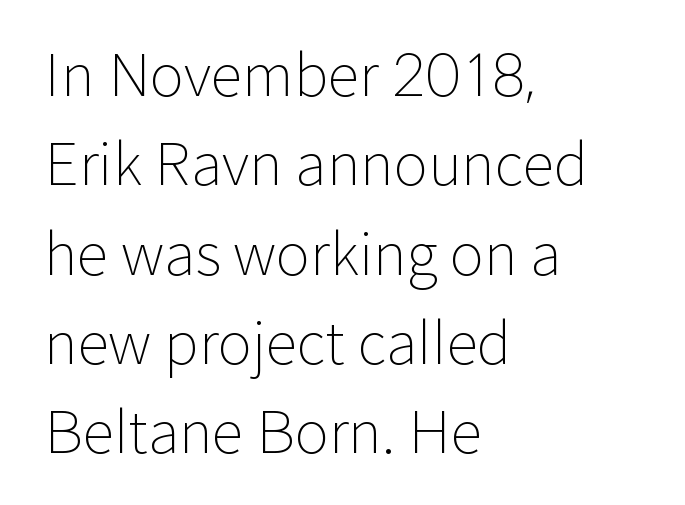
The image shows 58 px light sans-serif type, upright; set left-aligned, normal line spacing (1.54x), normal letter spacing, not underlined; low stroke contrast and a medium x-height.
